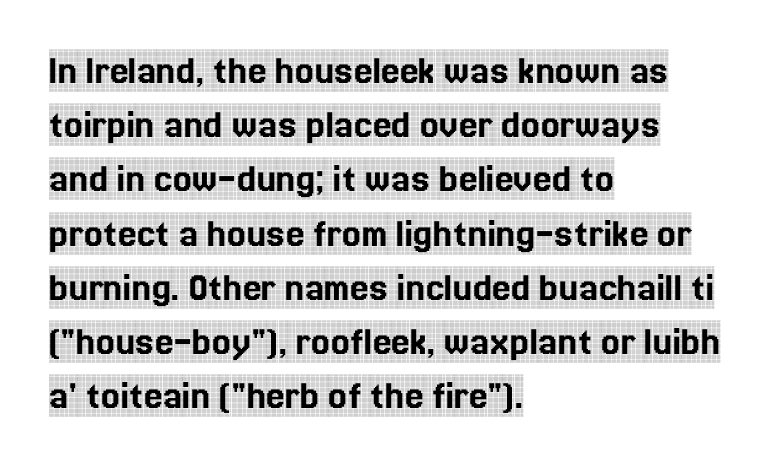
Where is the straight margin? On the left. The passage shown is not underscored anywhere. Serifs: yes, visible at the terminals of the letterforms. Successive baselines arrive at the customary interval.
